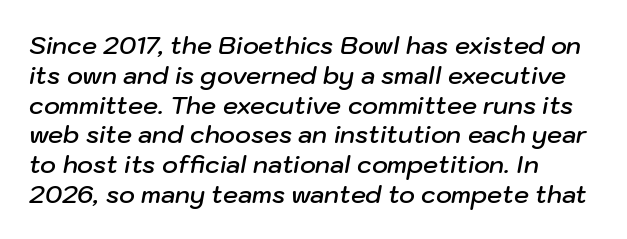
The image shows 24 px text type, italic (leaning right); set left-aligned, line spacing 1.24x, normal letter spacing, not underlined.
